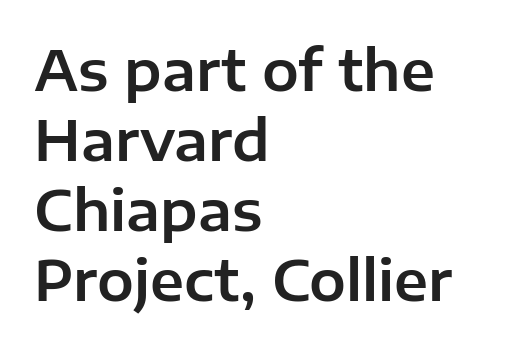
{"serif": "no", "italic": "no", "width": "normal", "stroke_contrast": "low", "x_height": "medium", "monospaced": "no", "underline": "no", "align": "left", "line_spacing": "normal", "line_spacing_ratio": 1.27, "letter_spacing": "normal", "letter_spacing_em": 0.0, "glyph_px": 55}
